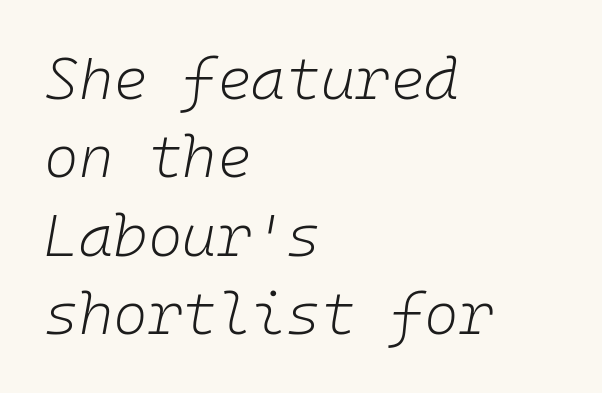
Q: Is the text bold? A: No.
Q: Is the text italic (slanted)? A: Yes, it leans right by about 10 degrees.
Q: Is the text underlined? A: No.
Q: How is the paragraph aligned? A: Left-aligned.
Q: Is the spacing between letters normal or unusually wide? A: Normal.
Q: Is the spacing between lines tight, normal or loose? A: Normal.
Q: Width (condensed, normal, or wide)? A: Normal.
Q: Stroke contrast? A: Low.
Q: x-height? A: Medium.
Q: Monospaced? A: Yes.
